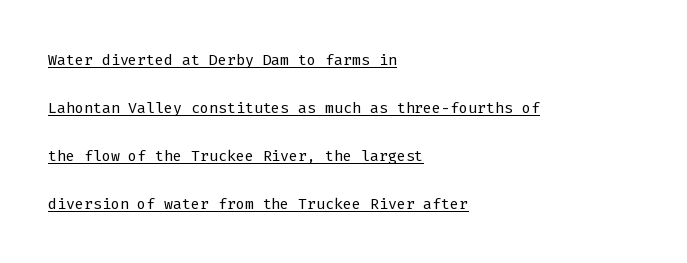
Q: Is the text bold? A: No.
Q: Is the text italic (slanted)? A: No, it is upright.
Q: Is the text underlined? A: Yes.
Q: How is the paragraph aligned? A: Left-aligned.
Q: Is the spacing between letters normal or unusually wide? A: Normal.
Q: Is the spacing between lines tight, normal or loose? A: Loose.
